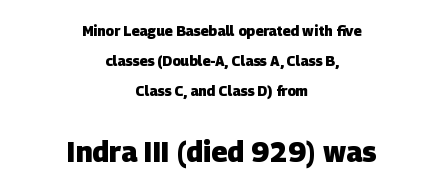
Line spacing here is loose. The strip under each line holds only bare page. This sample uses a sans-serif face. The later block is typeset at a bigger size than the earlier block.
